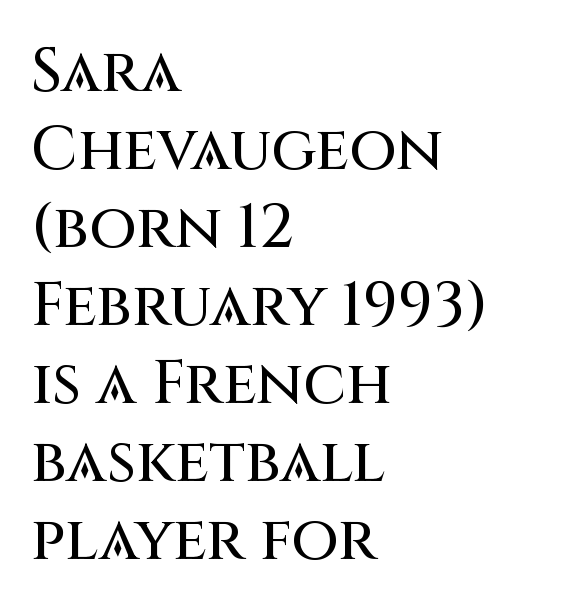
Q: Is the text italic (slanted)? A: No, it is upright.
Q: Is the typeface a serif or a sans-serif typeface? A: Sans-serif.
Q: Is the text underlined? A: No.
Q: How is the paragraph aligned? A: Left-aligned.
Q: Is the spacing between letters normal or unusually wide? A: Normal.
Q: Is the spacing between lines tight, normal or loose? A: Normal.
Q: Width (condensed, normal, or wide)? A: Normal.
Q: Stroke contrast? A: Medium.
Q: x-height? A: Large.
Q: Monospaced? A: No.
